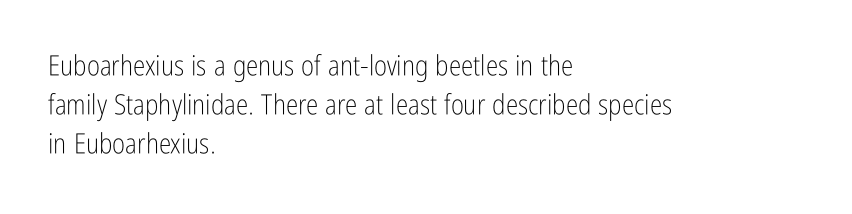
Q: Is the text bold? A: No.
Q: Is the text italic (slanted)? A: No, it is upright.
Q: Is the typeface a serif or a sans-serif typeface? A: Sans-serif.
Q: Is the text underlined? A: No.
Q: How is the paragraph aligned? A: Left-aligned.
Q: Is the spacing between letters normal or unusually wide? A: Normal.
Q: Is the spacing between lines tight, normal or loose? A: Normal.
Q: Width (condensed, normal, or wide)? A: Condensed.
Q: Stroke contrast? A: Low.
Q: x-height? A: Medium.
Q: Monospaced? A: No.
